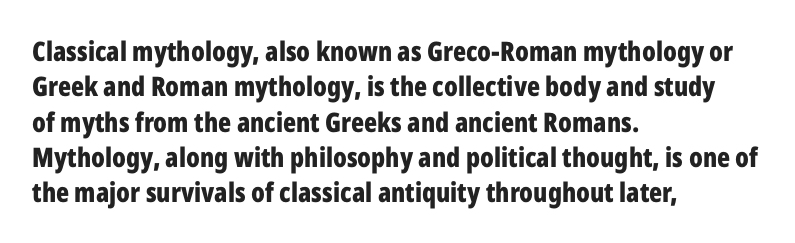
A clean baseline with only descenders dipping below it. These lines stack with their left ends in a neat column. Regular leading. Pretty heavy lettering here — definitely bold. Does extra space separate the letters? No, they use regular spacing.
